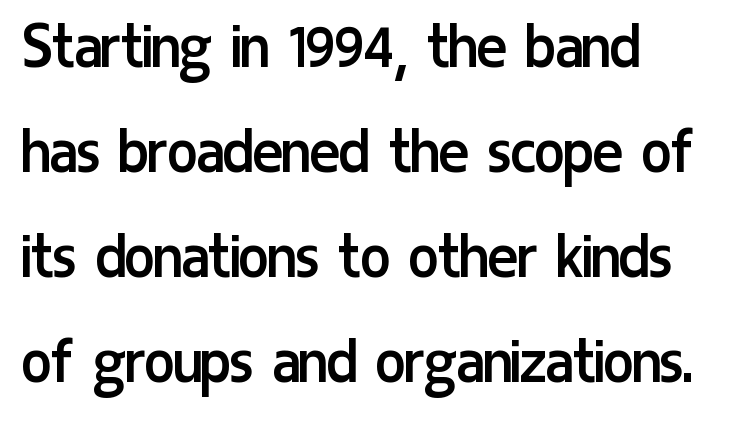
Characters follow at the spacing the type designer built in. Descenders hang freely into open space. The rendering uses natural spacing where letterforms have individual widths. A typesetter would mark this as roman, not italic.
